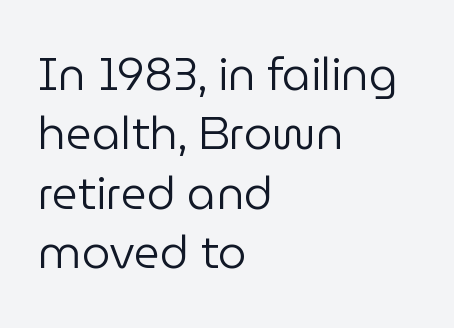
A typesetter would call this proportional, since set widths differ per character. Visually the block forms a straight wall on the left and a jagged coastline on the right. Letter spacing: default. No italicization has been applied; the sample stays upright. The foot of each line stays bare and open. The block of text has a typical density, with ordinary space between rows.
